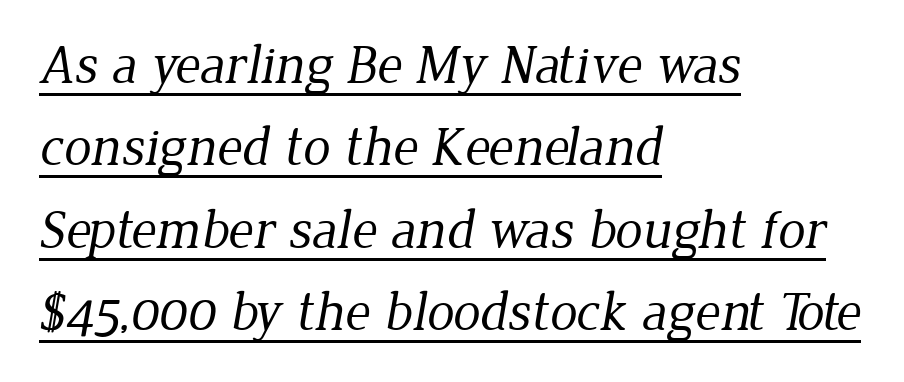
{"serif": "yes", "bold": "no", "weight": "regular", "width": "normal", "stroke_contrast": "low", "x_height": "medium", "monospaced": "no", "underline": "yes", "align": "left", "line_spacing": "normal", "line_spacing_ratio": 1.5, "letter_spacing": "normal", "letter_spacing_em": 0.0, "glyph_px": 55}
